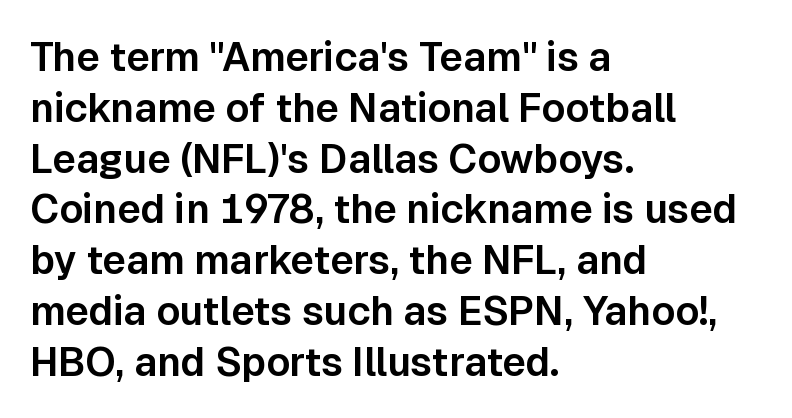
The text block is weighted toward the left margin, trailing off unevenly rightward. These lines were composed using upright roman letters. The line-height multiplier appears to be the usual default. How are the letters spaced? Ordinarily, with no added tracking.
